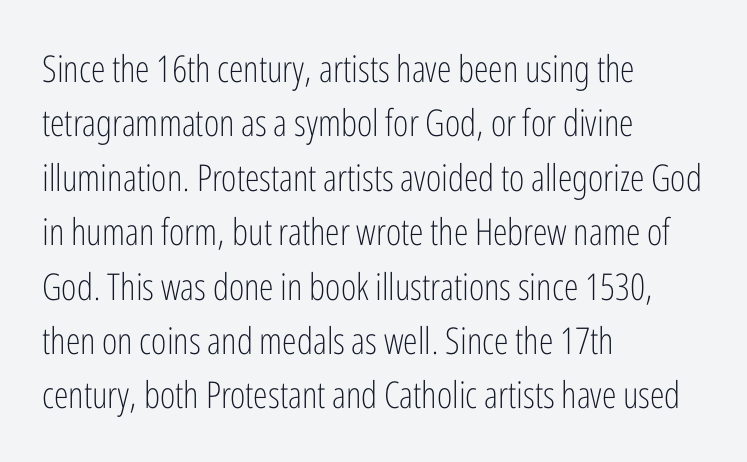
{"serif": "no", "italic": "no", "bold": "no", "weight": "light", "width": "condensed", "stroke_contrast": "low", "x_height": "medium", "monospaced": "no", "underline": "no", "align": "left", "line_spacing": "normal", "line_spacing_ratio": 1.47, "letter_spacing": "normal", "letter_spacing_em": 0.0, "glyph_px": 37}
